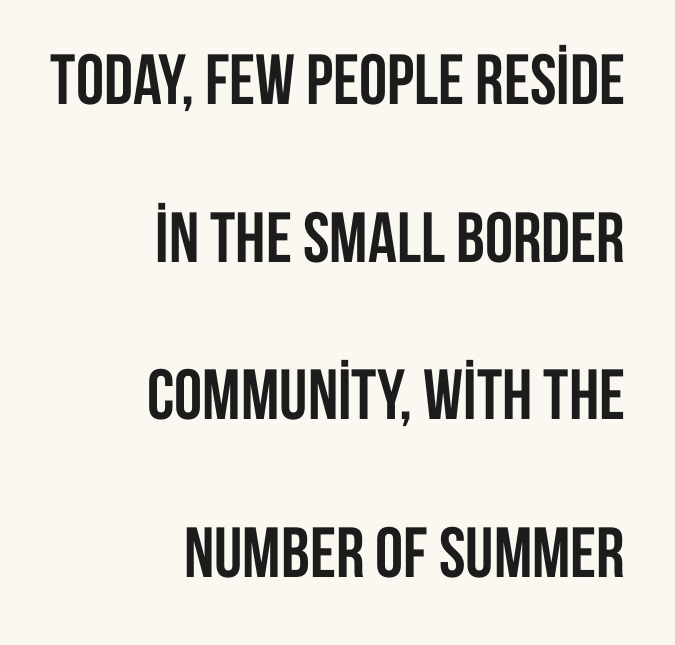
The image shows 71 px semibold, condensed sans-serif type, upright; set right-aligned, loose line spacing (2.22x), normal letter spacing, not underlined; low stroke contrast and a large x-height.
